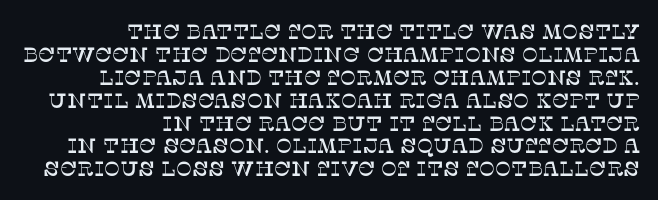
The image shows 21 px text type, upright; set right-aligned, tight line spacing (1.09x), normal letter spacing, not underlined.
